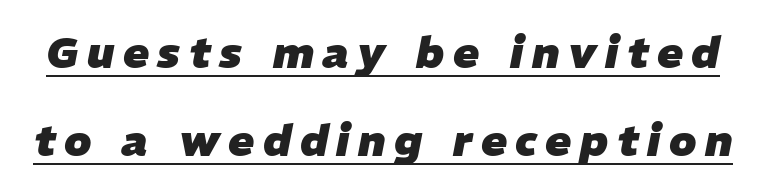
{"italic": "yes", "lean": "right", "slant_degrees": 11, "bold": "yes", "weight": "heavy", "width": "normal", "stroke_contrast": "low", "x_height": "medium", "monospaced": "no", "underline": "yes", "line_spacing": "loose", "line_spacing_ratio": 2.04, "letter_spacing": "wide", "letter_spacing_em": 0.2, "glyph_px": 43}
